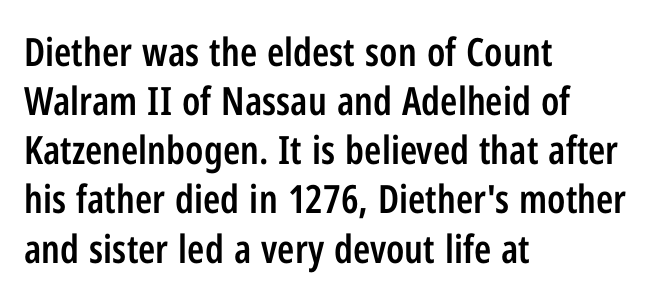
Q: Is the text bold? A: Semi-bold.
Q: Is the text italic (slanted)? A: No, it is upright.
Q: Is the typeface a serif or a sans-serif typeface? A: Sans-serif.
Q: Is the text underlined? A: No.
Q: How is the paragraph aligned? A: Left-aligned.
Q: Is the spacing between letters normal or unusually wide? A: Normal.
Q: Is the spacing between lines tight, normal or loose? A: Normal.
Q: Width (condensed, normal, or wide)? A: Condensed.
Q: Stroke contrast? A: Low.
Q: x-height? A: Medium.
Q: Monospaced? A: No.
